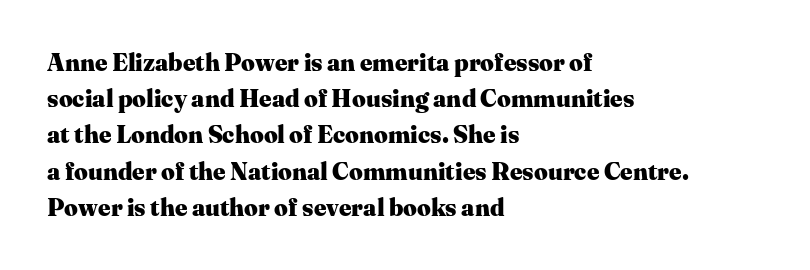
Q: Is the text bold? A: Yes.
Q: Is the text italic (slanted)? A: No, it is upright.
Q: Is the text underlined? A: No.
Q: How is the paragraph aligned? A: Left-aligned.
Q: Is the spacing between letters normal or unusually wide? A: Normal.
Q: Is the spacing between lines tight, normal or loose? A: Normal.
